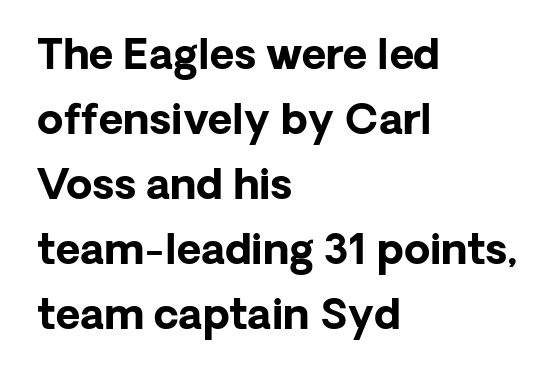
{"serif": "no", "italic": "no", "bold": "yes", "weight": "bold", "width": "normal", "stroke_contrast": "low", "x_height": "medium", "monospaced": "no", "underline": "no", "align": "left", "line_spacing": "normal", "line_spacing_ratio": 1.55, "letter_spacing": "normal", "letter_spacing_em": 0.0, "glyph_px": 42}
